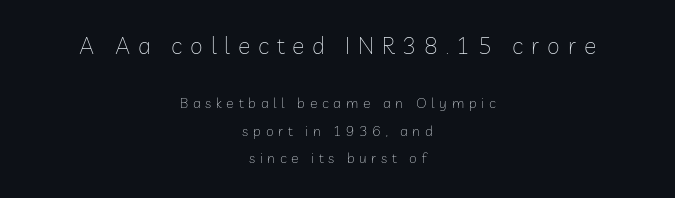
Q: Is the text bold? A: No.
Q: Is the text italic (slanted)? A: No, it is upright.
Q: Is the text underlined? A: No.
Q: How is the paragraph aligned? A: Centered.
Q: Is the spacing between letters normal or unusually wide? A: Unusually wide.
Q: Is the spacing between lines tight, normal or loose? A: Loose.
Q: Which block of text is set in a larger size, the first (top) or the second (bottom)? A: The first (top) one.
